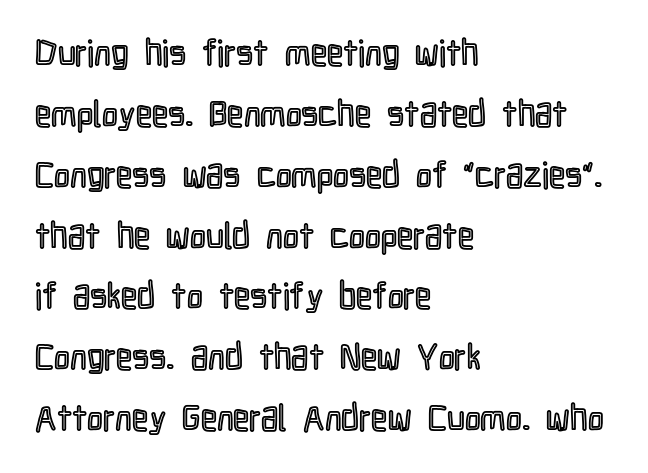
A typesetter would call this leading conventional body-copy spacing. Where is the straight margin? On the left. The type sits square on the baseline with zero lean. Glance below the letters and you will spot only blank space. Proportional: the letters do not fall into vertical columns.
